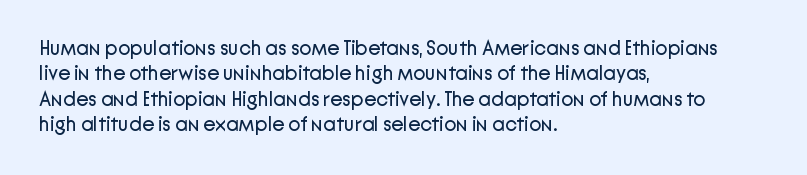
Q: Is the text bold? A: No.
Q: Is the text italic (slanted)? A: No, it is upright.
Q: Is the text underlined? A: No.
Q: How is the paragraph aligned? A: Left-aligned.
Q: Is the spacing between letters normal or unusually wide? A: Normal.
Q: Is the spacing between lines tight, normal or loose? A: Normal.
